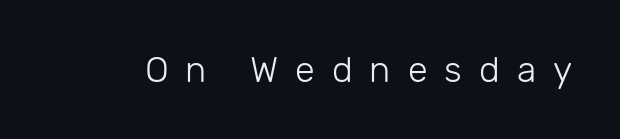
Q: Is the text bold? A: No.
Q: Is the text italic (slanted)? A: No, it is upright.
Q: Is the typeface a serif or a sans-serif typeface? A: Sans-serif.
Q: Is the text underlined? A: No.
Q: Is the spacing between letters normal or unusually wide? A: Unusually wide.
Q: Width (condensed, normal, or wide)? A: Normal.
Q: Stroke contrast? A: Low.
Q: x-height? A: Medium.
Q: Monospaced? A: No.
